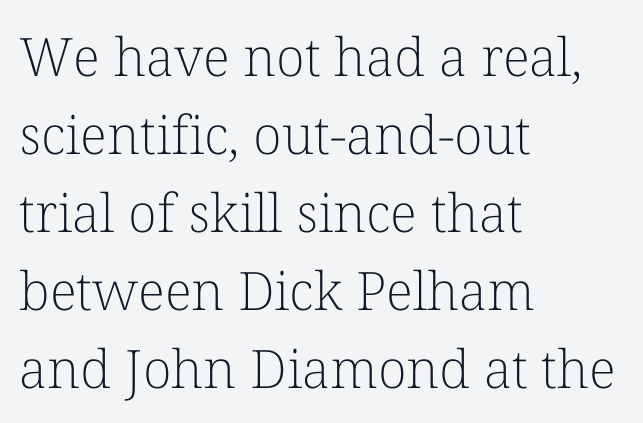
{"serif": "yes", "italic": "no", "bold": "no", "weight": "light", "width": "normal", "stroke_contrast": "low", "x_height": "medium", "monospaced": "no", "underline": "no", "align": "left", "line_spacing": "normal", "line_spacing_ratio": 1.47, "letter_spacing": "normal", "letter_spacing_em": 0.0, "glyph_px": 53}
